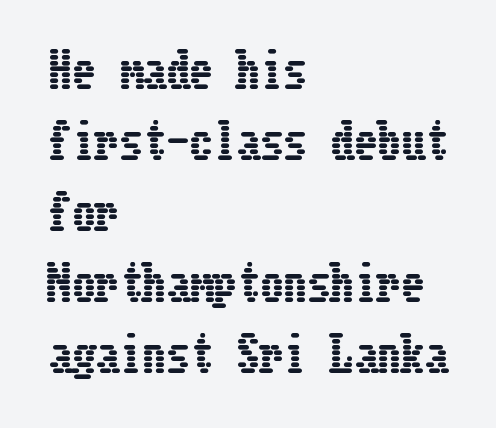
Q: Is the text italic (slanted)? A: No, it is upright.
Q: Is the text underlined? A: No.
Q: How is the paragraph aligned? A: Left-aligned.
Q: Is the spacing between letters normal or unusually wide? A: Normal.
Q: Is the spacing between lines tight, normal or loose? A: Normal.
Q: Width (condensed, normal, or wide)? A: Condensed.
Q: Stroke contrast? A: Low.
Q: x-height? A: Medium.
